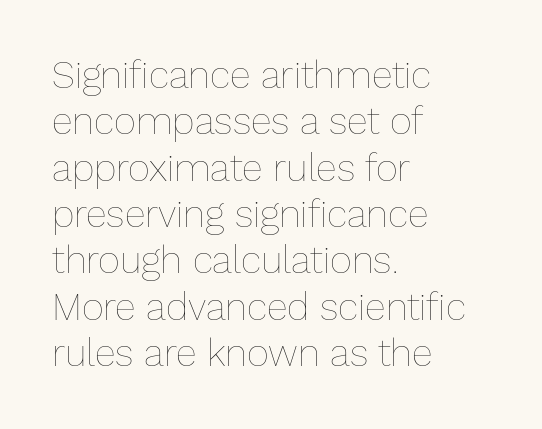
The image shows 38 px thin type, upright; set left-aligned, line spacing 1.22x, normal letter spacing, not underlined; low stroke contrast and a medium x-height.
